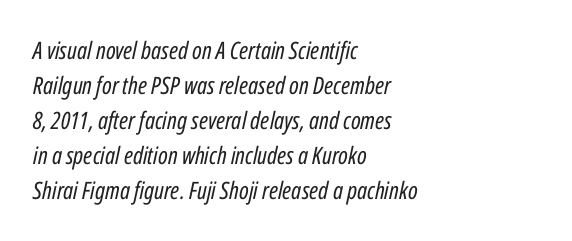
{"italic": "yes", "lean": "right", "slant_degrees": 12, "bold": "no", "underline": "no", "align": "left", "line_spacing": "normal", "line_spacing_ratio": 1.46, "letter_spacing": "normal", "letter_spacing_em": 0.0, "glyph_px": 24}
